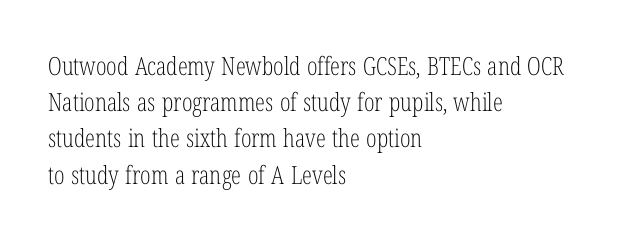
{"italic": "no", "bold": "no", "underline": "no", "align": "left", "line_spacing": "normal", "line_spacing_ratio": 1.45, "letter_spacing": "normal", "letter_spacing_em": 0.0, "glyph_px": 25}
